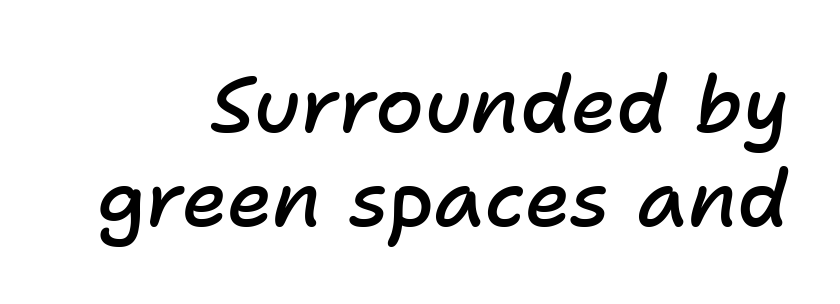
The image shows 79 px semibold type, italic (leaning right); set line spacing 1.19x, normal letter spacing, not underlined; low stroke contrast and a medium x-height.
